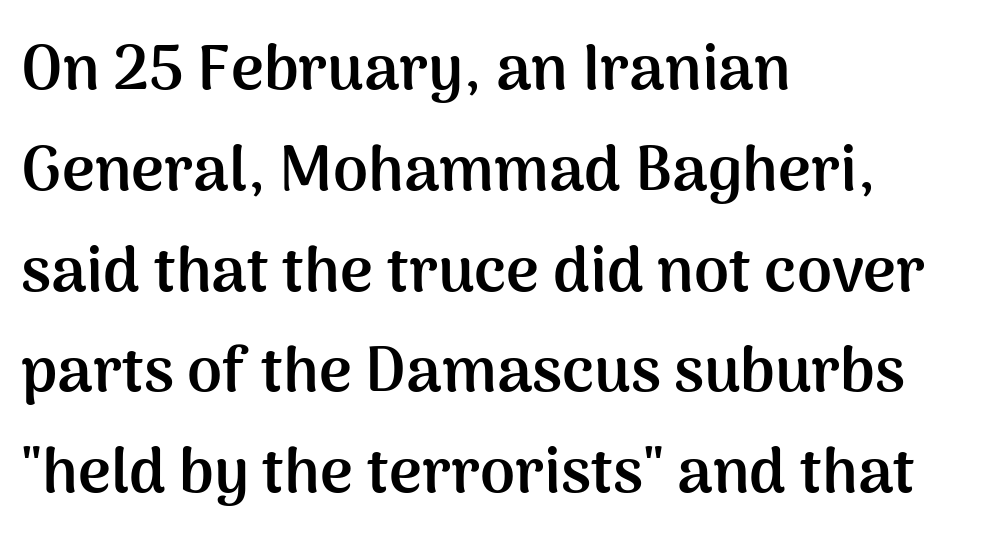
Upright lettering throughout. You can tell from the bare stems that sans-serif type was used. Type without underlining. This rendering leaves character spacing at its baseline value.
